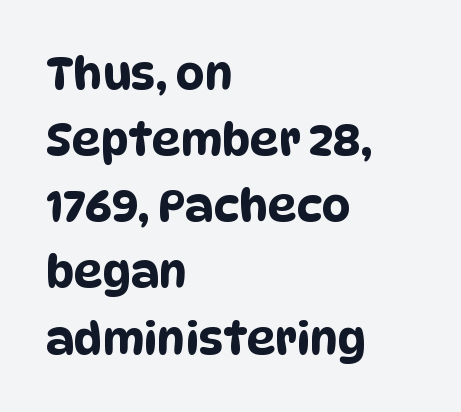
Q: Is the typeface a serif or a sans-serif typeface? A: Sans-serif.
Q: Is the text underlined? A: No.
Q: How is the paragraph aligned? A: Left-aligned.
Q: Is the spacing between letters normal or unusually wide? A: Normal.
Q: Is the spacing between lines tight, normal or loose? A: Normal.
Q: Width (condensed, normal, or wide)? A: Condensed.
Q: Stroke contrast? A: Low.
Q: x-height? A: Large.
Q: Monospaced? A: No.
